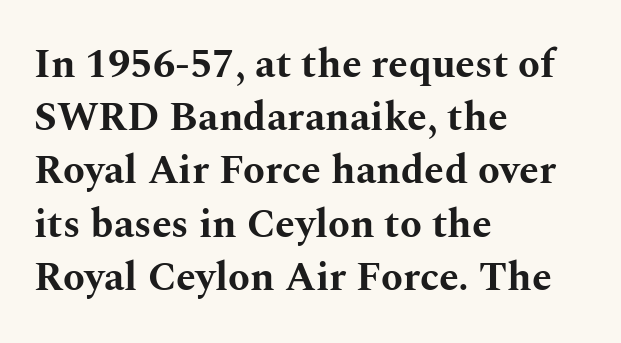
The image shows 40 px bold, wide serif type, upright; set left-aligned, normal line spacing (1.33x), normal letter spacing, not underlined; medium stroke contrast and a medium x-height.
